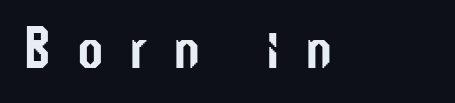
{"serif": "no", "italic": "no", "width": "condensed", "stroke_contrast": "low", "x_height": "medium", "monospaced": "no", "underline": "no", "letter_spacing": "wide", "letter_spacing_em": 0.43, "glyph_px": 60}
